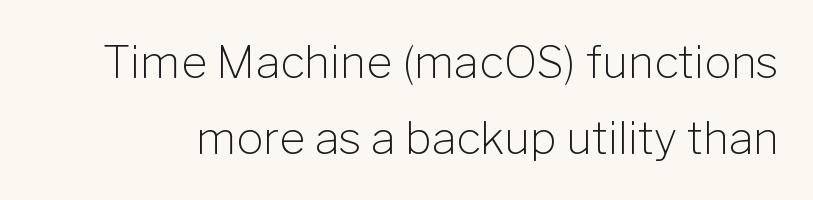
Q: Is the text bold? A: No.
Q: Is the text italic (slanted)? A: No, it is upright.
Q: Is the typeface a serif or a sans-serif typeface? A: Sans-serif.
Q: Is the text underlined? A: No.
Q: Is the spacing between letters normal or unusually wide? A: Normal.
Q: Is the spacing between lines tight, normal or loose? A: Normal.
Q: Width (condensed, normal, or wide)? A: Normal.
Q: Stroke contrast? A: Low.
Q: x-height? A: Medium.
Q: Monospaced? A: No.
